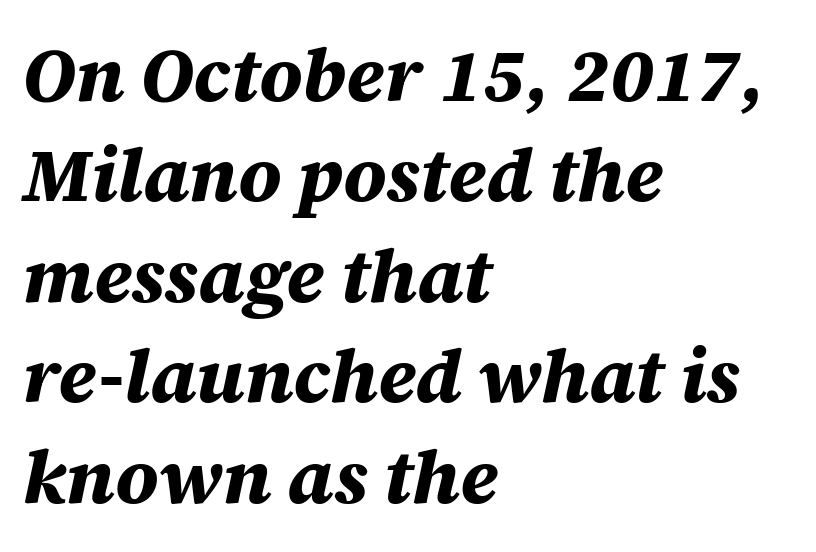
Rendered with sloped, italic letterforms. Bold? Absolutely — the strokes are thick and heavy. Type without underlining. Characters follow at the spacing the type designer built in. This sample has the flowing, uneven cadence of proportional lettering.
